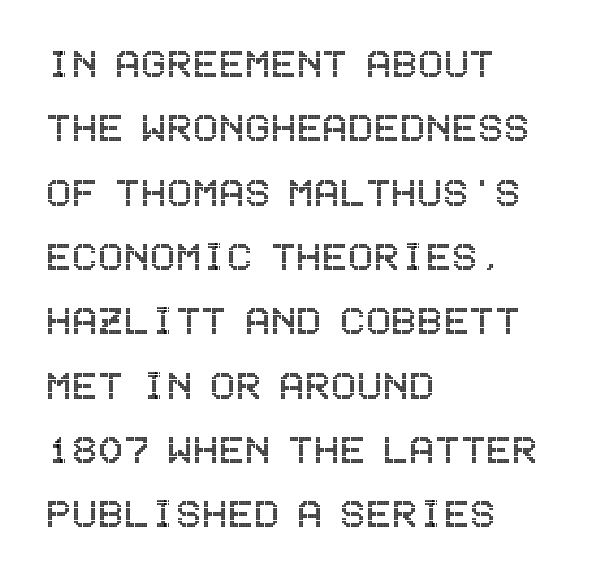
Every row of glyphs begins at an identical x-position on the left. Plain, unruled lines of type. Is there any slant? The stems are plumb. These lines sit exactly where default settings would place them.
